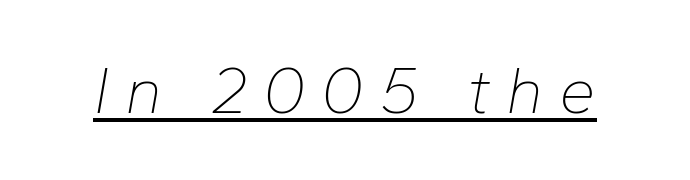
The image shows 66 px thin type, italic (leaning right); set unusually wide letter spacing (+0.24 em), underlined; low stroke contrast and a medium x-height.
